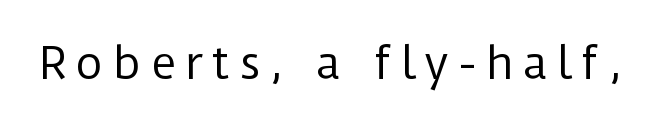
Letter spacing: wide. Font category for this specimen: sans-serif. Italic? Not at all — the glyphs are vertical. The area under the type is left untouched. The face used here is proportionally spaced, like ordinary book or web type.
